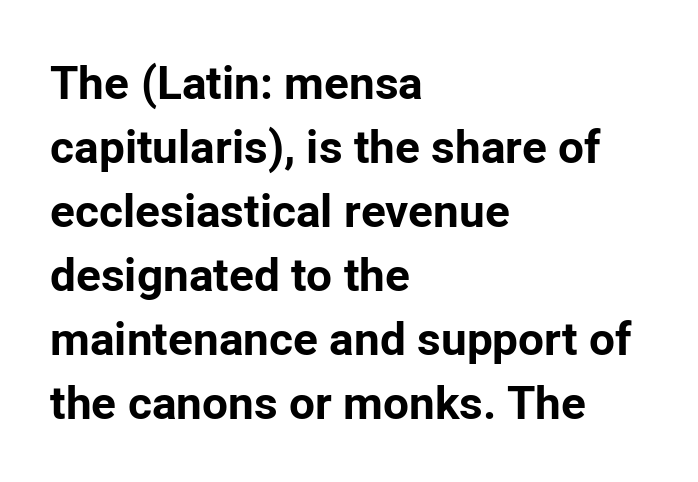
The image shows 46 px bold sans-serif type, upright; set left-aligned, normal line spacing (1.39x), normal letter spacing, not underlined; low stroke contrast and a medium x-height.
